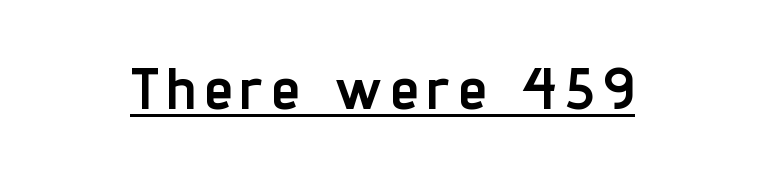
A typesetter would mark this as roman, not italic. The lettering is marked with a stroke running underneath it. Typesetter's note: full bold, strokes at maximum text heaviness. Is this a fixed-width face? No — the glyphs have proportional, varying widths.
